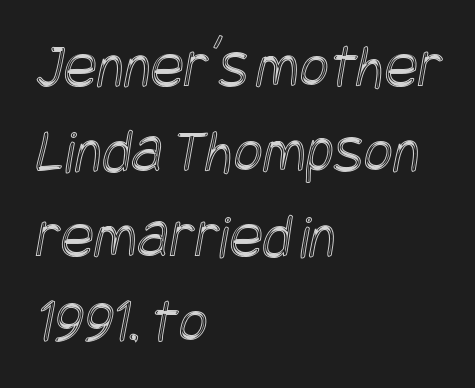
Reading down the column, the eye jumps a familiar distance to each next line. Just letters on the line, the space beneath them empty. Each line starts at the same left margin while the right side varies. Short note: letters normally spaced.
